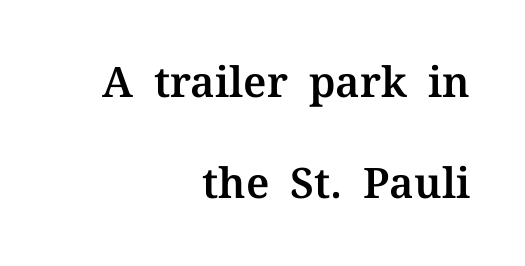
The image shows 42 px serif type, upright; set right-aligned, loose line spacing (2.4x), normal letter spacing, not underlined; medium stroke contrast and a medium x-height.
